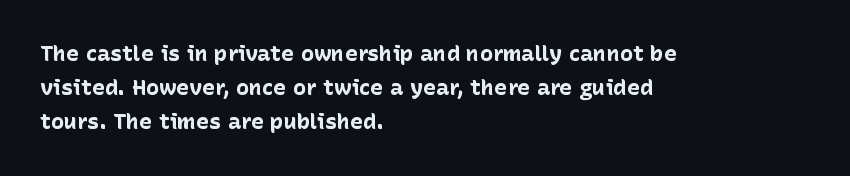
Q: Is the text bold? A: Yes.
Q: Is the text italic (slanted)? A: No, it is upright.
Q: Is the text underlined? A: No.
Q: How is the paragraph aligned? A: Left-aligned.
Q: Is the spacing between letters normal or unusually wide? A: Normal.
Q: Is the spacing between lines tight, normal or loose? A: Normal.
